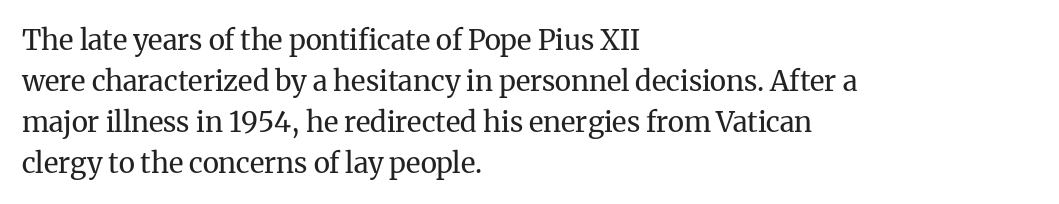
The image shows 28 px regular-weight serif type, upright; set left-aligned, normal line spacing (1.47x), normal letter spacing, not underlined; medium stroke contrast and a medium x-height.
